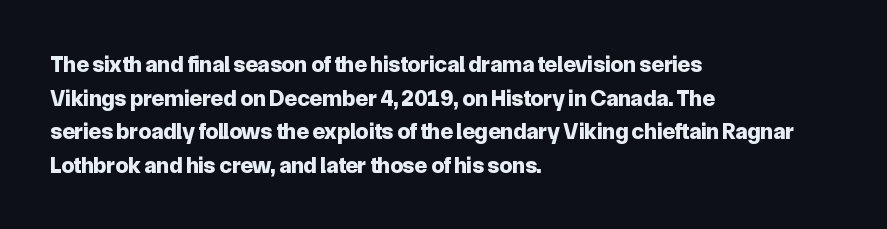
Q: Is the text bold? A: Yes.
Q: Is the text italic (slanted)? A: No, it is upright.
Q: Is the text underlined? A: No.
Q: How is the paragraph aligned? A: Left-aligned.
Q: Is the spacing between letters normal or unusually wide? A: Normal.
Q: Is the spacing between lines tight, normal or loose? A: Normal.
